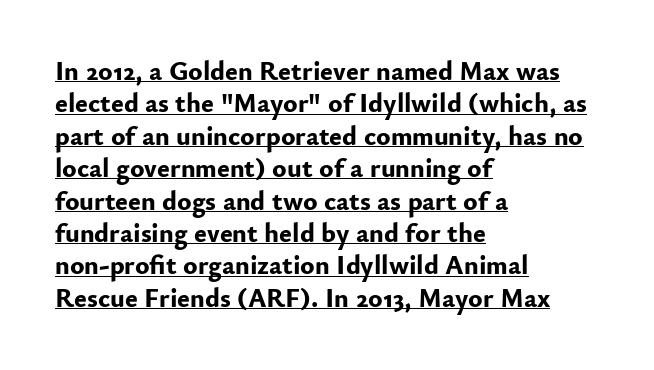
This sample uses plain, unmodified letter spacing. Posture: vertical. Emphasis is given by a line drawn under the lettering. Casual observation: everything's shoved over to the left.
